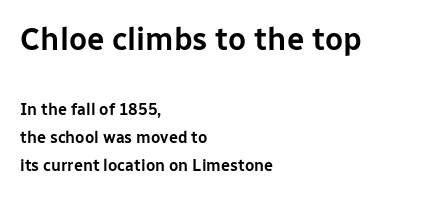
Q: Is the text italic (slanted)? A: No, it is upright.
Q: Is the typeface a serif or a sans-serif typeface? A: Sans-serif.
Q: Is the text underlined? A: No.
Q: How is the paragraph aligned? A: Left-aligned.
Q: Is the spacing between letters normal or unusually wide? A: Normal.
Q: Which block of text is set in a larger size, the first (top) or the second (bottom)? A: The first (top) one.
Q: Width (condensed, normal, or wide)? A: Normal.
Q: Stroke contrast? A: Low.
Q: x-height? A: Medium.
Q: Monospaced? A: No.
